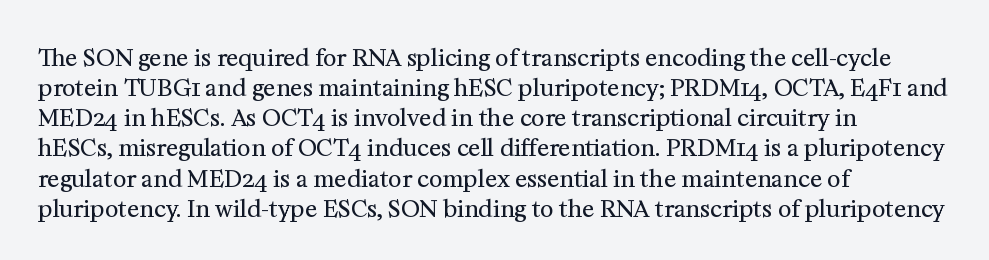
Teacher's note: observe the even left margin — that is flush-left alignment. Does extra space separate the letters? No, they use regular spacing. In terms of posture, this sample is upright. The glyphs are unaccompanied by any horizontal stroke below them. The lines sit at an ordinary, default distance from one another.
